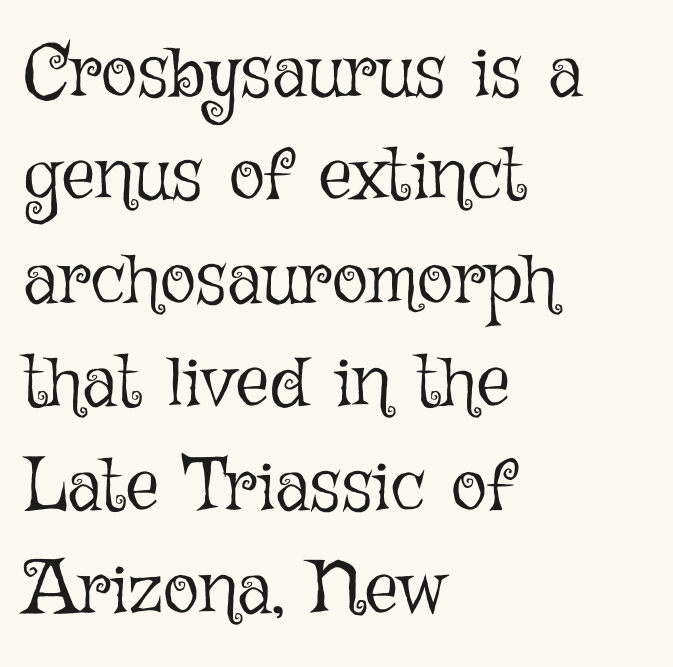
{"italic": "no", "bold": "no", "weight": "light", "width": "normal", "stroke_contrast": "low", "x_height": "medium", "monospaced": "no", "underline": "no", "align": "left", "line_spacing": "normal", "line_spacing_ratio": 1.38, "letter_spacing": "normal", "letter_spacing_em": 0.0, "glyph_px": 75}
